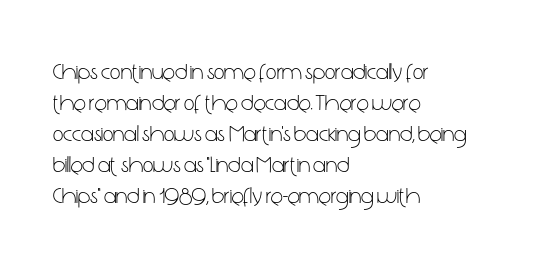
{"italic": "no", "bold": "no", "underline": "no", "align": "left", "line_spacing": "normal", "line_spacing_ratio": 1.35, "letter_spacing": "normal", "letter_spacing_em": 0.0, "glyph_px": 23}
